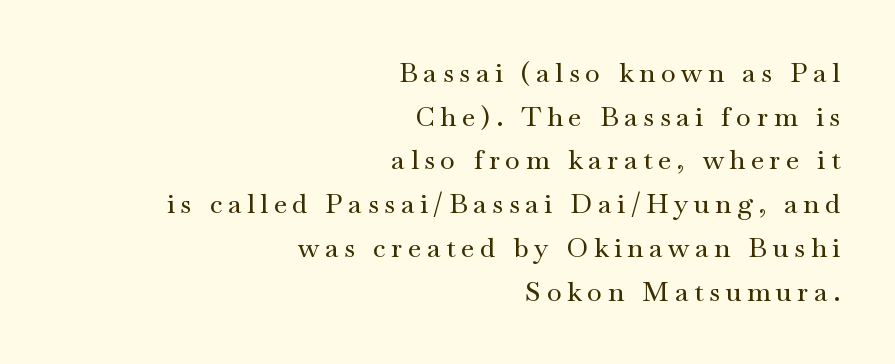
Q: Is the text italic (slanted)? A: No, it is upright.
Q: Is the text underlined? A: No.
Q: How is the paragraph aligned? A: Right-aligned.
Q: Is the spacing between letters normal or unusually wide? A: Unusually wide.
Q: Is the spacing between lines tight, normal or loose? A: Normal.
